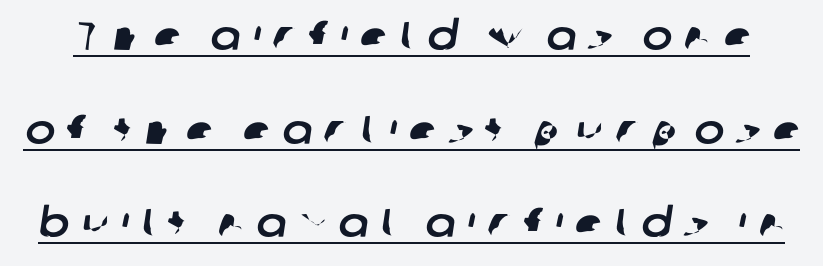
Check where the strokes stop: nothing finishes them off — pure sans. The lines are spread far apart with generous leading. A typesetter would call this proportional, since set widths differ per character. Words appear elongated and porous because spacing is wide.
